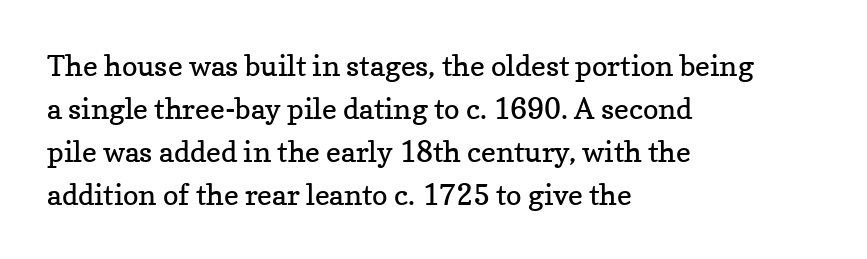
Q: Is the text bold? A: No.
Q: Is the text italic (slanted)? A: No, it is upright.
Q: Is the typeface a serif or a sans-serif typeface? A: Serif.
Q: Is the text underlined? A: No.
Q: How is the paragraph aligned? A: Left-aligned.
Q: Is the spacing between letters normal or unusually wide? A: Normal.
Q: Is the spacing between lines tight, normal or loose? A: Normal.
Q: Width (condensed, normal, or wide)? A: Normal.
Q: Stroke contrast? A: Low.
Q: x-height? A: Medium.
Q: Monospaced? A: No.
